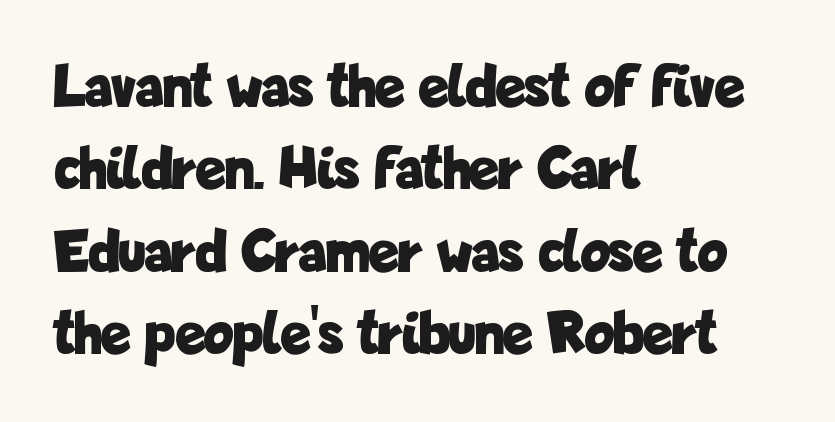
The image shows 62 px bold, condensed sans-serif type, upright; set left-aligned, normal line spacing (1.33x), normal letter spacing, not underlined; low stroke contrast and a medium x-height.
